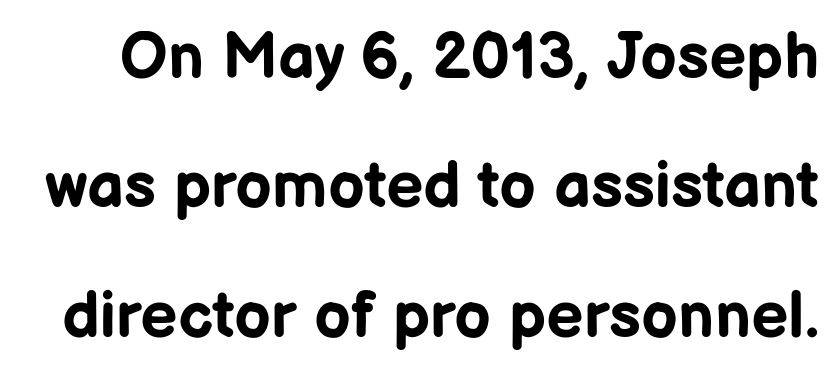
Q: Is the text bold? A: Yes.
Q: Is the text italic (slanted)? A: No, it is upright.
Q: Is the typeface a serif or a sans-serif typeface? A: Sans-serif.
Q: Is the text underlined? A: No.
Q: Is the spacing between letters normal or unusually wide? A: Normal.
Q: Is the spacing between lines tight, normal or loose? A: Loose.
Q: Width (condensed, normal, or wide)? A: Normal.
Q: Stroke contrast? A: Low.
Q: x-height? A: Medium.
Q: Monospaced? A: No.
